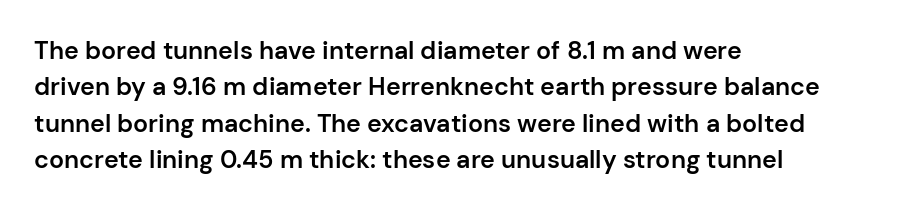
{"italic": "no", "bold": "semi", "underline": "no", "align": "left", "line_spacing": "normal", "line_spacing_ratio": 1.46, "letter_spacing": "normal", "letter_spacing_em": 0.0, "glyph_px": 25}
